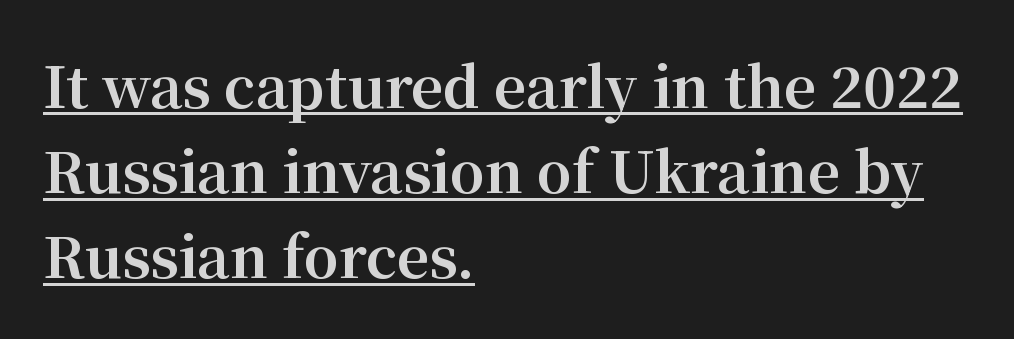
Caption: bold face, heavy strokes. Is the block centered? No — it sits flush against the left margin. The leading is moderate, giving the passage an even texture. Each letter keeps its own natural width here, so spacing adapts to shape. This sample uses a serif face.
